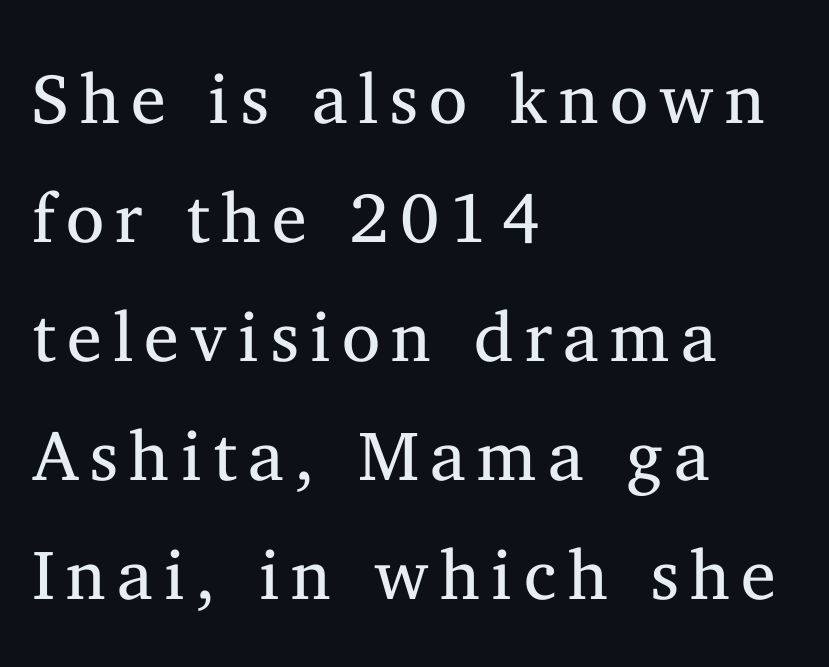
Each line starts at the same left margin while the right side varies. Quick note: not italic, upright. Unlike a clean sans, this face finishes its strokes with serifs. Ink coverage per letter is moderate at most. A typesetter would call this proportional, since set widths differ per character.
